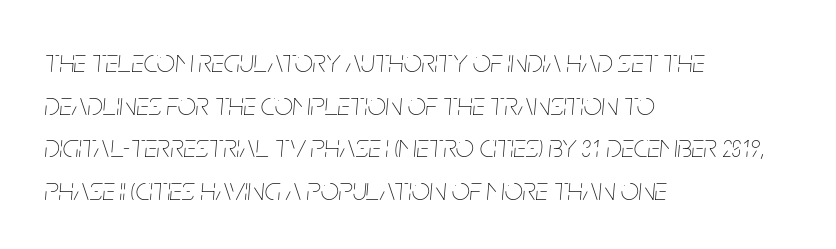
Q: Is the text bold? A: No.
Q: Is the text italic (slanted)? A: Yes, it leans right by about 5 degrees.
Q: Is the text underlined? A: No.
Q: How is the paragraph aligned? A: Left-aligned.
Q: Is the spacing between letters normal or unusually wide? A: Normal.
Q: Is the spacing between lines tight, normal or loose? A: Normal.
Q: Width (condensed, normal, or wide)? A: Condensed.
Q: Stroke contrast? A: Low.
Q: x-height? A: Large.
Q: Monospaced? A: No.
